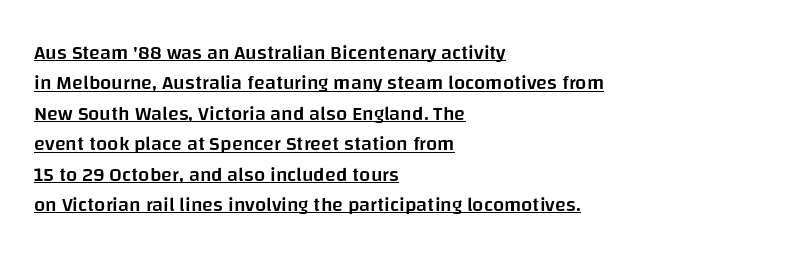
Q: Is the text bold? A: Semi-bold.
Q: Is the text italic (slanted)? A: No, it is upright.
Q: Is the text underlined? A: Yes.
Q: How is the paragraph aligned? A: Left-aligned.
Q: Is the spacing between letters normal or unusually wide? A: Normal.
Q: Is the spacing between lines tight, normal or loose? A: Normal.
